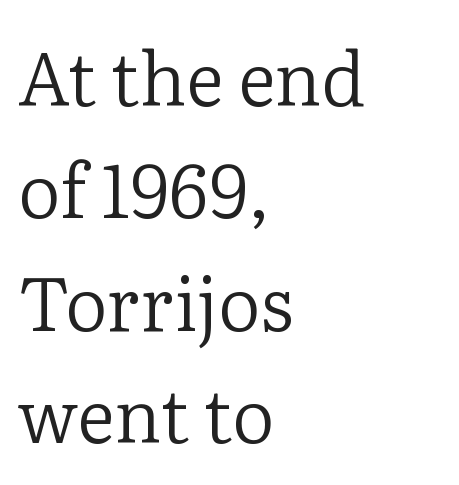
The image shows 74 px regular-weight serif type, upright; set left-aligned, normal line spacing (1.52x), normal letter spacing, not underlined; low stroke contrast and a medium x-height.
